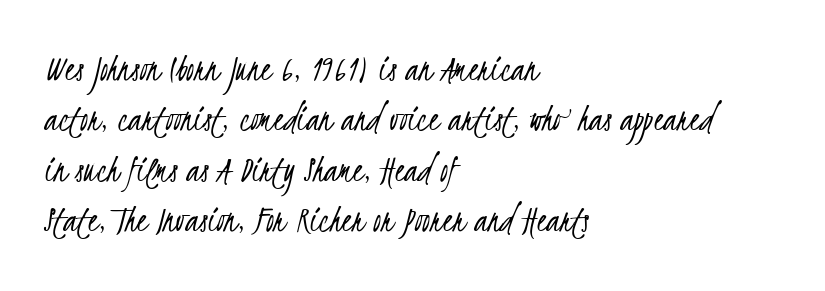
{"serif": "no", "bold": "no", "weight": "light", "width": "condensed", "stroke_contrast": "low", "x_height": "small", "monospaced": "no", "underline": "no", "align": "left", "line_spacing": "normal", "line_spacing_ratio": 1.26, "letter_spacing": "normal", "letter_spacing_em": 0.0, "glyph_px": 40}
